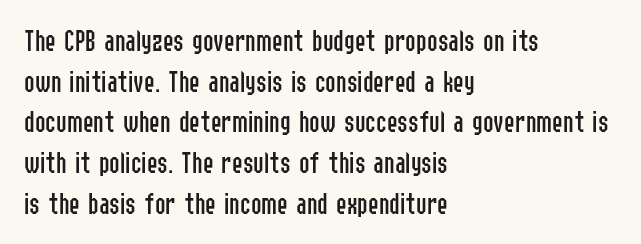
The image shows 32 px regular-weight, condensed sans-serif type, upright; set left-aligned, normal line spacing (1.27x), normal letter spacing, not underlined; low stroke contrast and a medium x-height.
